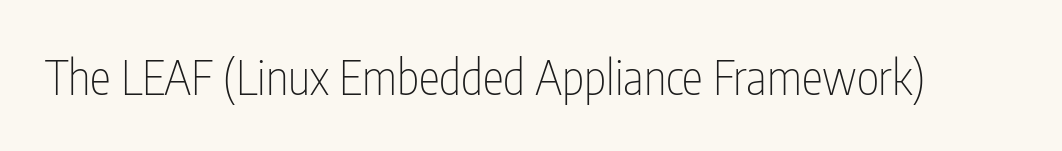
The image shows 48 px thin, condensed sans-serif type, upright; set normal letter spacing, not underlined; low stroke contrast and a medium x-height.
